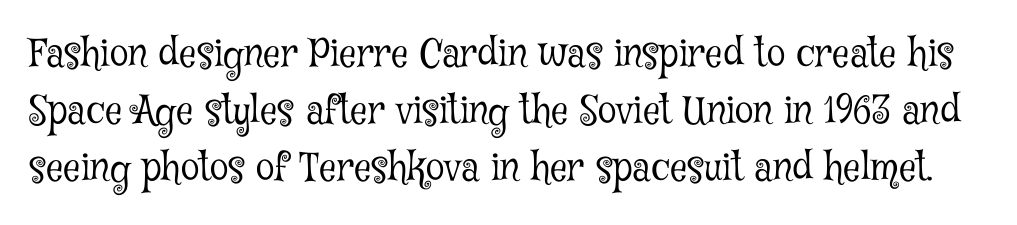
The image shows 38 px light, condensed serif type, upright; set normal line spacing (1.5x), normal letter spacing, not underlined; low stroke contrast and a medium x-height.
